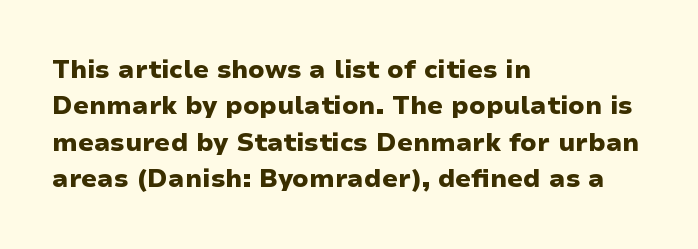
The image shows 25 px bold type, upright; set left-aligned, normal line spacing (1.46x), normal letter spacing, not underlined.
